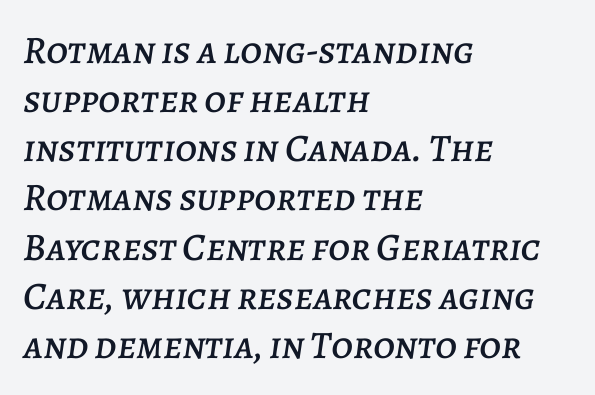
{"italic": "yes", "lean": "right", "slant_degrees": 7, "width": "normal", "stroke_contrast": "low", "x_height": "large", "monospaced": "no", "underline": "no", "align": "left", "line_spacing": "normal", "line_spacing_ratio": 1.26, "letter_spacing": "normal", "letter_spacing_em": 0.0, "glyph_px": 39}
